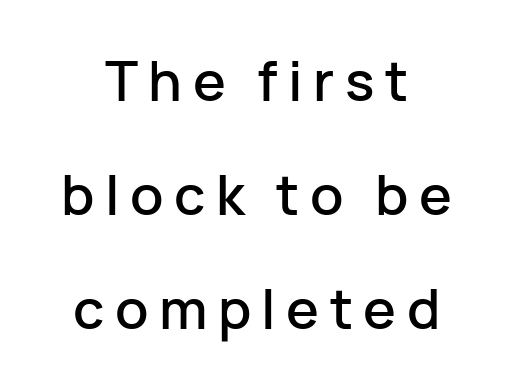
The image shows 55 px sans-serif type, upright; set centered, loose line spacing (2.07x), not underlined; low stroke contrast and a medium x-height.
